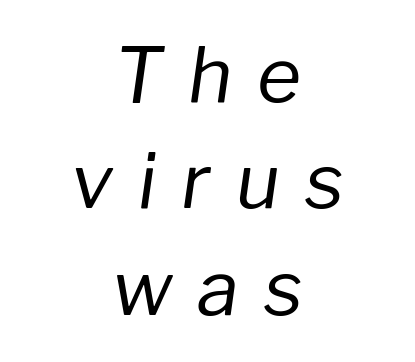
The image shows 76 px regular-weight type, italic (leaning right); set centered, normal line spacing (1.4x), unusually wide letter spacing (+0.33 em), not underlined; low stroke contrast and a medium x-height.
